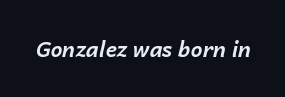
This sample uses an oblique cut, with every glyph tilted off the vertical. Beneath every word, the page is bare. A dark, heavy texture on the line: the type is bold. The letterforms sit shoulder to shoulder at normal distance.
